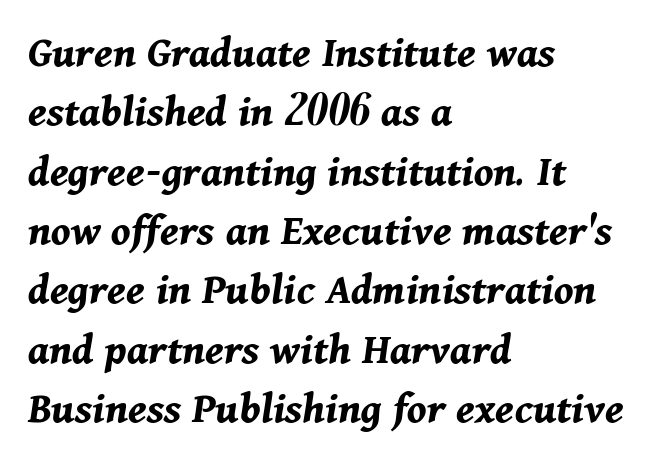
{"italic": "yes", "lean": "right", "slant_degrees": 11, "bold": "yes", "weight": "bold", "width": "normal", "stroke_contrast": "medium", "x_height": "medium", "monospaced": "no", "underline": "no", "align": "left", "line_spacing": "normal", "line_spacing_ratio": 1.29, "letter_spacing": "normal", "letter_spacing_em": 0.0, "glyph_px": 46}
